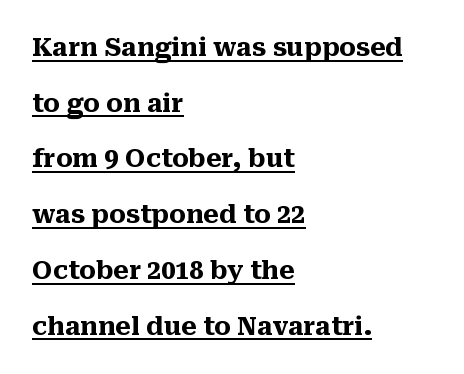
Letter spacing: default. Every word sits above its own underline. Rendered with straight, roman letterforms. Notice the wide empty band between every row — that's loose leading. The glyphs have the mass of a bold cut.
